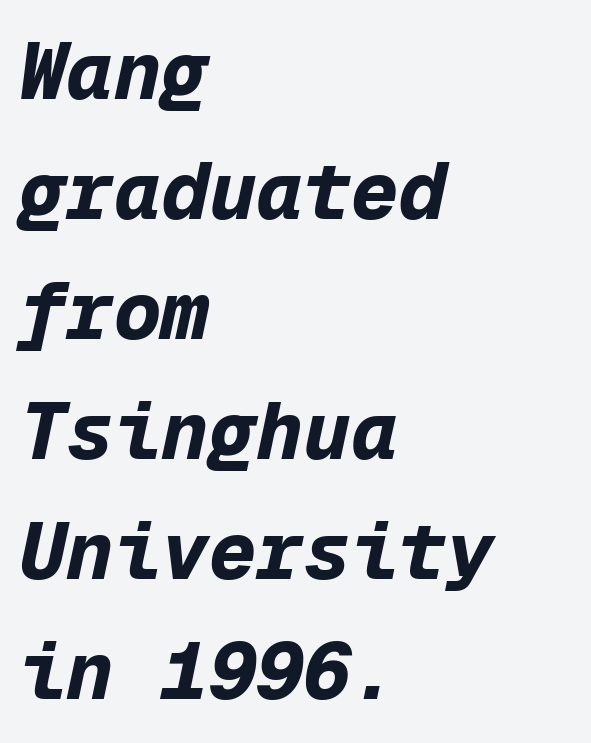
Q: Is the text bold? A: Yes.
Q: Is the text italic (slanted)? A: Yes, it leans right by about 12 degrees.
Q: Is the text underlined? A: No.
Q: How is the paragraph aligned? A: Left-aligned.
Q: Is the spacing between letters normal or unusually wide? A: Normal.
Q: Is the spacing between lines tight, normal or loose? A: Normal.
Q: Width (condensed, normal, or wide)? A: Normal.
Q: Stroke contrast? A: Low.
Q: x-height? A: Medium.
Q: Monospaced? A: Yes.
